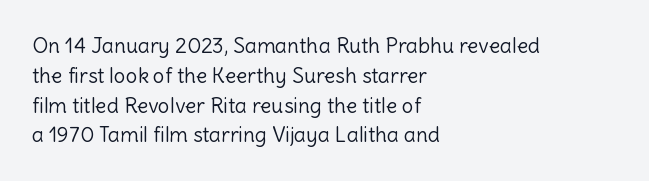
{"italic": "no", "bold": "no", "underline": "no", "align": "left", "line_spacing": "normal", "line_spacing_ratio": 1.42, "letter_spacing": "normal", "letter_spacing_em": 0.0, "glyph_px": 21}
